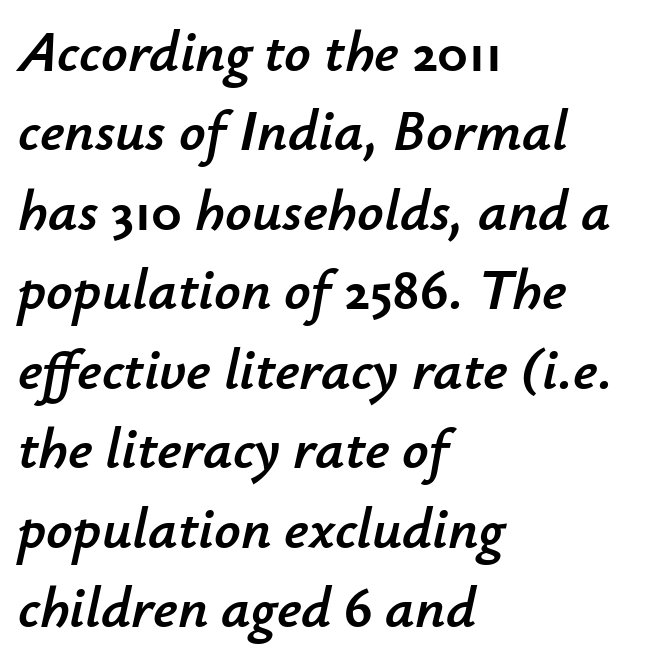
Each new line begins a customary step beneath the previous one. Is the type slanted? Yes — the strokes lean at a clear angle. The passage shown is typed in a proportional face where columns would drift. The horizontal fit of the characters is conventional and even. Does the copy run flush right? No — it runs flush left. Any mark beneath the type? The region is blank.
